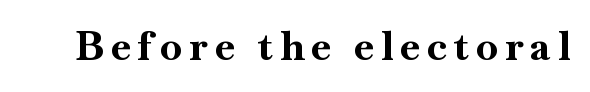
The image shows 40 px bold serif type, upright; set not underlined; high stroke contrast and a small x-height.
